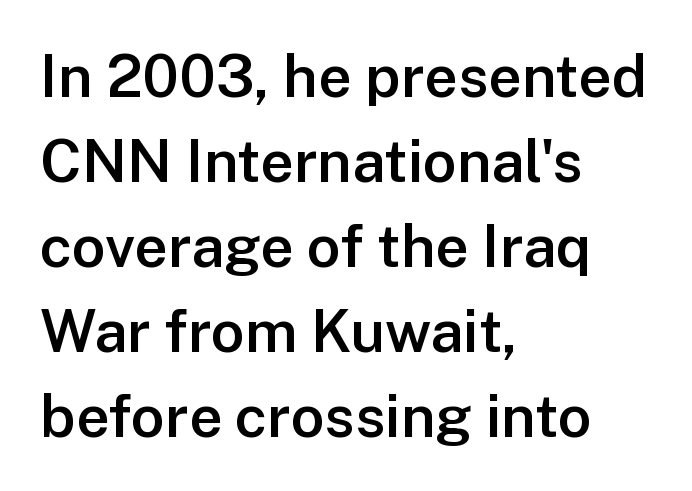
{"serif": "no", "italic": "no", "bold": "semi", "weight": "semibold", "width": "normal", "stroke_contrast": "low", "x_height": "medium", "monospaced": "no", "underline": "no", "align": "left", "line_spacing": "normal", "line_spacing_ratio": 1.44, "letter_spacing": "normal", "letter_spacing_em": 0.0, "glyph_px": 59}
